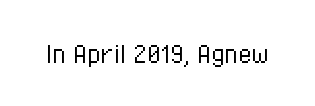
The image shows 31 px light, condensed sans-serif type, upright; set normal letter spacing, not underlined; low stroke contrast and a medium x-height.
